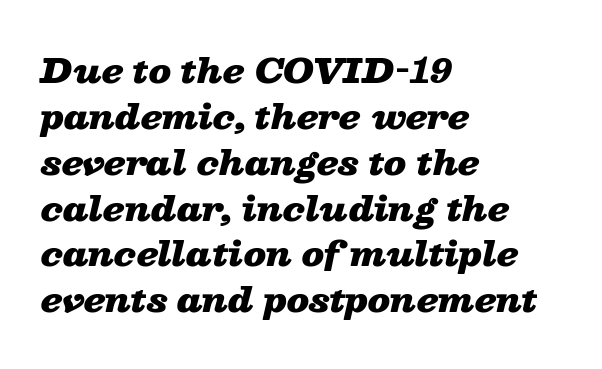
{"italic": "yes", "lean": "right", "slant_degrees": 13, "bold": "yes", "weight": "heavy", "width": "wide", "stroke_contrast": "low", "x_height": "medium", "monospaced": "no", "underline": "no", "align": "left", "line_spacing": "normal", "line_spacing_ratio": 1.39, "letter_spacing": "normal", "letter_spacing_em": 0.0, "glyph_px": 33}
